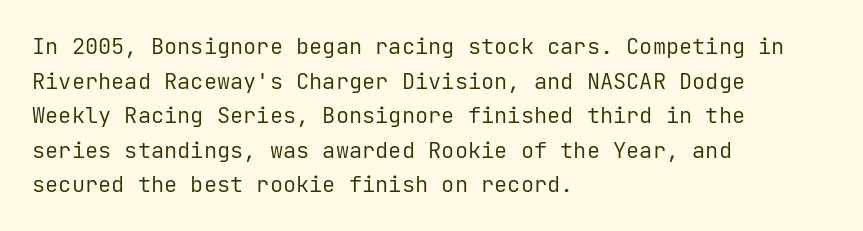
The image shows 22 px text type, upright; set left-aligned, normal line spacing (1.57x), normal letter spacing, not underlined.
